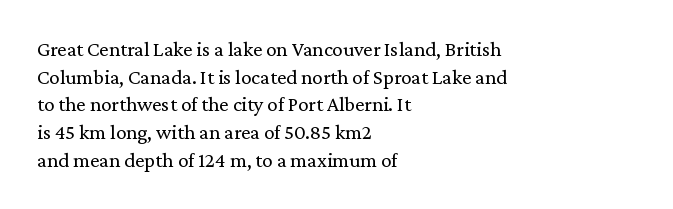
{"italic": "no", "bold": "no", "underline": "no", "align": "left", "line_spacing": "normal", "line_spacing_ratio": 1.32, "letter_spacing": "normal", "letter_spacing_em": 0.0, "glyph_px": 21}
